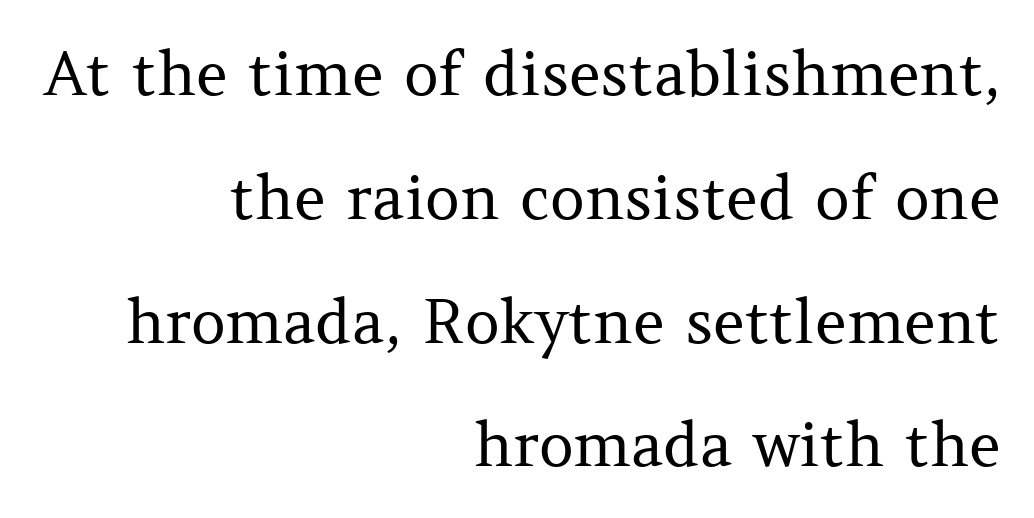
Q: Is the text bold? A: No.
Q: Is the text italic (slanted)? A: No, it is upright.
Q: Is the typeface a serif or a sans-serif typeface? A: Serif.
Q: Is the text underlined? A: No.
Q: How is the paragraph aligned? A: Right-aligned.
Q: Is the spacing between letters normal or unusually wide? A: Normal.
Q: Is the spacing between lines tight, normal or loose? A: Loose.
Q: Width (condensed, normal, or wide)? A: Normal.
Q: Stroke contrast? A: Medium.
Q: x-height? A: Medium.
Q: Monospaced? A: No.
